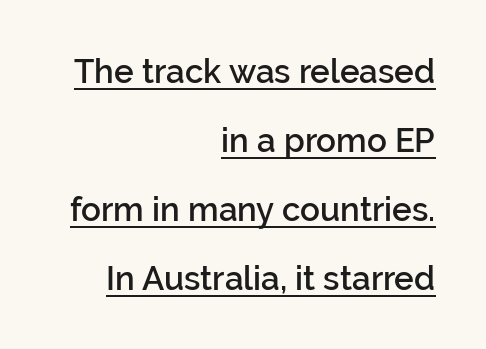
Q: Is the text bold? A: Semi-bold.
Q: Is the text italic (slanted)? A: No, it is upright.
Q: Is the typeface a serif or a sans-serif typeface? A: Sans-serif.
Q: Is the text underlined? A: Yes.
Q: How is the paragraph aligned? A: Right-aligned.
Q: Is the spacing between letters normal or unusually wide? A: Normal.
Q: Is the spacing between lines tight, normal or loose? A: Loose.
Q: Width (condensed, normal, or wide)? A: Normal.
Q: Stroke contrast? A: Low.
Q: x-height? A: Medium.
Q: Monospaced? A: No.
